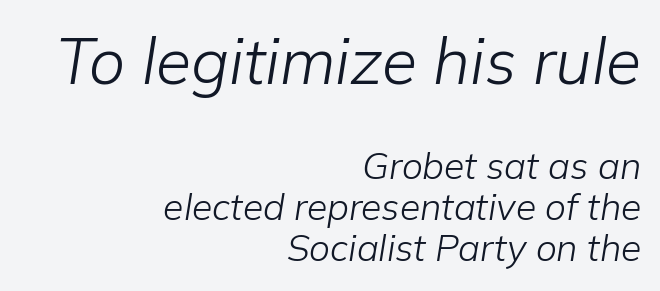
{"italic": "yes", "lean": "right", "slant_degrees": 9, "bold": "no", "weight": "light", "width": "normal", "stroke_contrast": "low", "x_height": "medium", "monospaced": "no", "underline": "no", "align": "right", "line_spacing": "tight", "line_spacing_ratio": 1.11, "letter_spacing": "normal", "letter_spacing_em": 0.0, "larger_block": "first", "size_ratio": 1.73, "glyph_px": 64}
